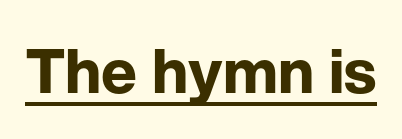
The characters display no serif detailing; their extremities are plain. You can see a thin bar hugging the bottom of the glyphs. The axis of the letterforms is exactly vertical. This rendering leaves character spacing at its baseline value. Do the characters align in a grid? No, the font is proportional.
